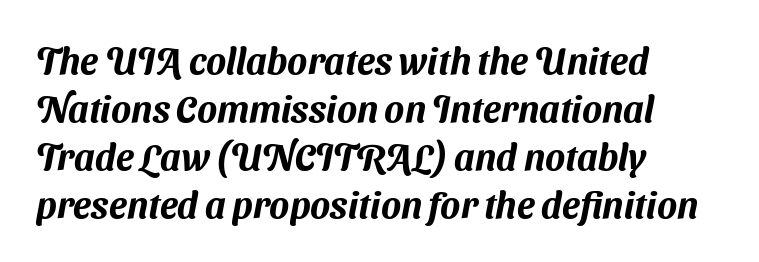
The image shows 37 px sans-serif type; set left-aligned, normal line spacing (1.3x), normal letter spacing, not underlined; medium stroke contrast and a medium x-height.
